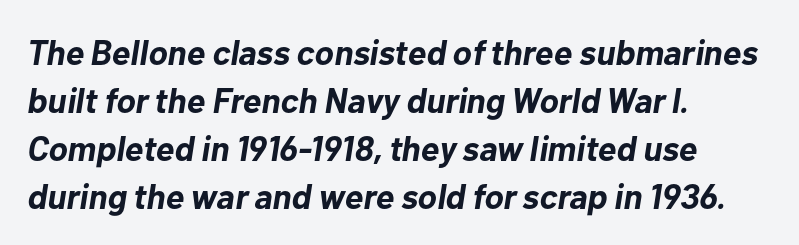
Q: Is the text bold? A: Yes.
Q: Is the text italic (slanted)? A: Yes, it leans right by about 10 degrees.
Q: Is the text underlined? A: No.
Q: How is the paragraph aligned? A: Left-aligned.
Q: Is the spacing between letters normal or unusually wide? A: Normal.
Q: Is the spacing between lines tight, normal or loose? A: Normal.
Q: Width (condensed, normal, or wide)? A: Normal.
Q: Stroke contrast? A: Low.
Q: x-height? A: Medium.
Q: Monospaced? A: No.
